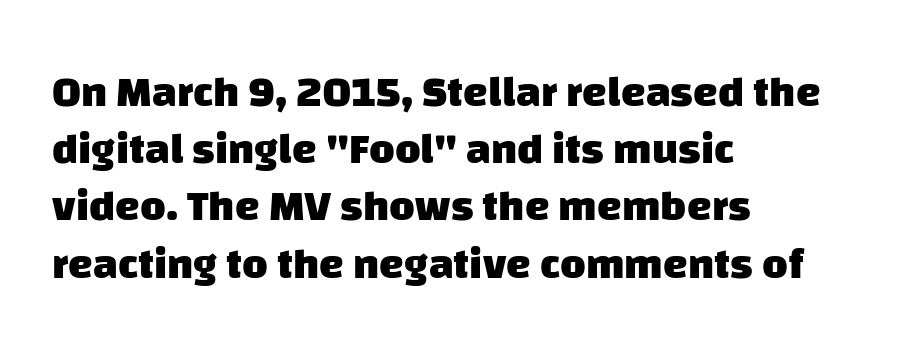
{"serif": "no", "bold": "yes", "weight": "heavy", "width": "normal", "stroke_contrast": "low", "x_height": "large", "monospaced": "no", "underline": "no", "align": "left", "line_spacing": "normal", "line_spacing_ratio": 1.3, "letter_spacing": "normal", "letter_spacing_em": 0.0, "glyph_px": 44}
